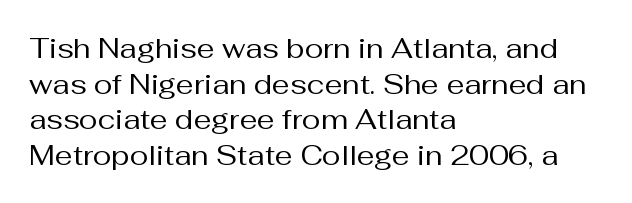
{"serif": "no", "italic": "no", "bold": "no", "weight": "regular", "width": "normal", "stroke_contrast": "medium", "x_height": "medium", "monospaced": "no", "underline": "no", "align": "left", "line_spacing": "normal", "line_spacing_ratio": 1.27, "letter_spacing": "normal", "letter_spacing_em": 0.0, "glyph_px": 28}
